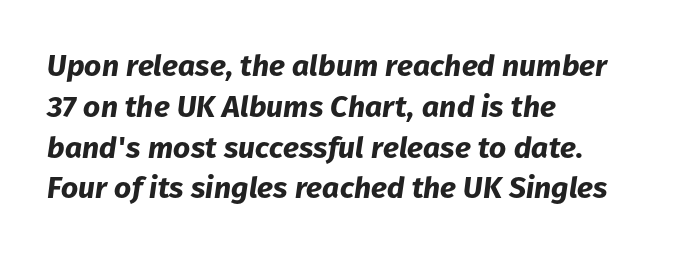
Caption: bold face, heavy strokes. Vertically, the passage feels balanced, rows spaced as you'd expect. Line starts are locked; line ends wander. This sample has the flowing, uneven cadence of proportional lettering. A bare baseline throughout the passage. The specimen reads as italic at a glance.
